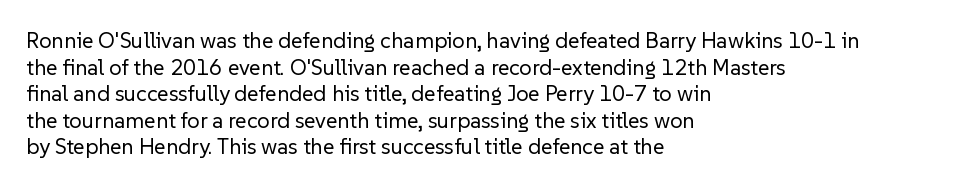
Q: Is the text bold? A: No.
Q: Is the text italic (slanted)? A: No, it is upright.
Q: Is the text underlined? A: No.
Q: How is the paragraph aligned? A: Left-aligned.
Q: Is the spacing between letters normal or unusually wide? A: Normal.
